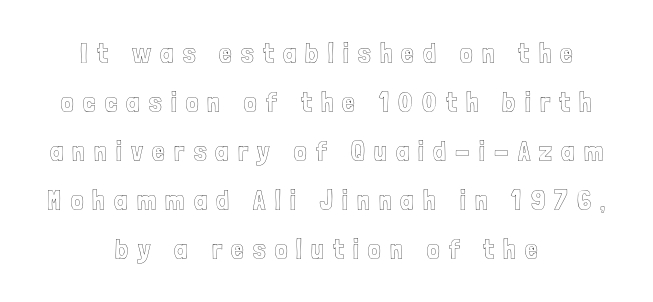
Q: Is the text italic (slanted)? A: No, it is upright.
Q: Is the text underlined? A: No.
Q: How is the paragraph aligned? A: Centered.
Q: Is the spacing between letters normal or unusually wide? A: Unusually wide.
Q: Width (condensed, normal, or wide)? A: Condensed.
Q: x-height? A: Medium.
Q: Monospaced? A: No.
